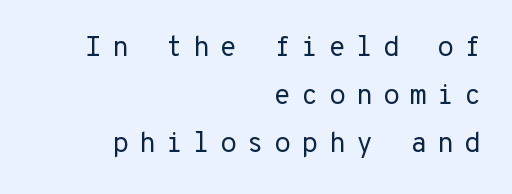
The image shows 28 px regular-weight sans-serif type, upright; set right-aligned, line spacing 1.71x, unusually wide letter spacing (+0.35 em), not underlined; low stroke contrast and a medium x-height.
